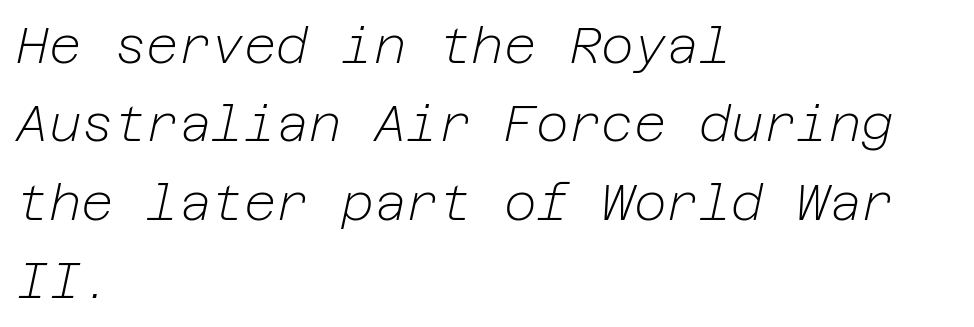
{"italic": "yes", "lean": "right", "slant_degrees": 12, "bold": "no", "weight": "light", "width": "normal", "stroke_contrast": "low", "x_height": "medium", "underline": "no", "align": "left", "line_spacing": "normal", "line_spacing_ratio": 1.57, "letter_spacing": "normal", "letter_spacing_em": 0.0, "glyph_px": 50}
